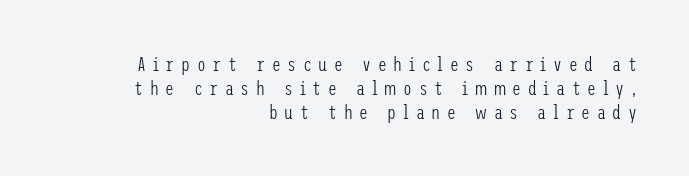
Caption: face not bold, strokes unweighted. A flush-right, rag-left setting is used for this passage. The letters stand straight up with perfectly vertical stems. Check the space under the baseline: it is left empty. Does extra space separate the letters? Yes, quite a lot of it.
